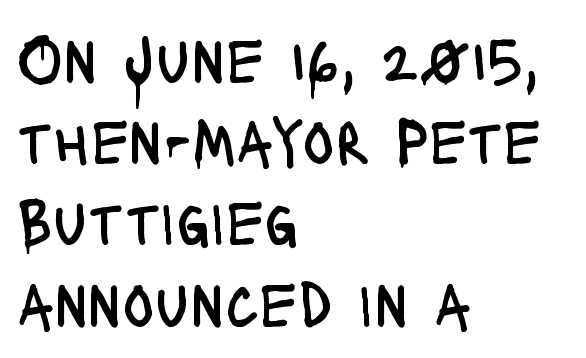
Here the glyphs are tracked normally, forming tight word shapes. Character widths vary here, with narrow letters taking less room than wide ones. Underlining? Definitely not there. Does the type have serifs? No, each stem ends abruptly.
